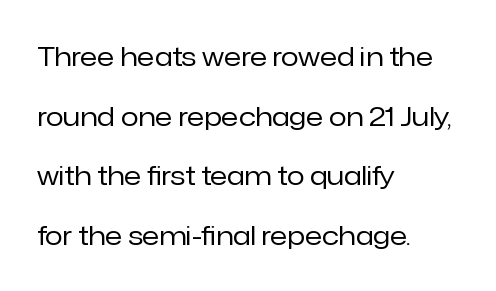
Do the letters lean? They stand straight. Caption: multi-line text, flush left, ragged right. Stroke thickness stays within the range of a standard reading face or lighter. The passage shown has conventional tracking throughout.
